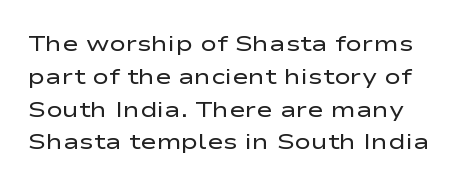
{"italic": "no", "bold": "no", "underline": "no", "line_spacing": "normal", "line_spacing_ratio": 1.49, "letter_spacing": "normal", "letter_spacing_em": 0.0, "glyph_px": 22}
